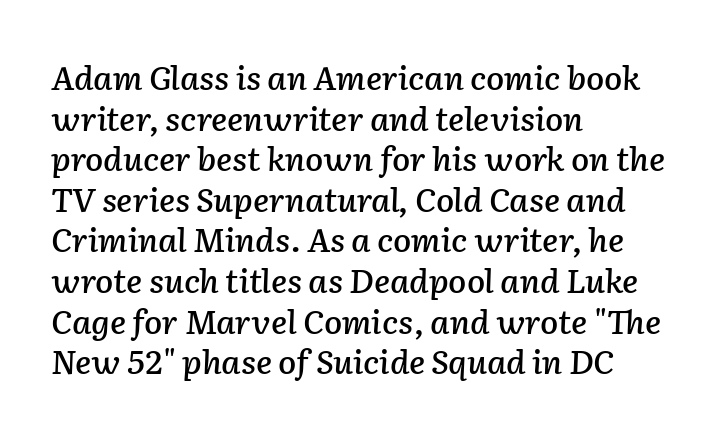
{"italic": "yes", "lean": "right", "slant_degrees": 2, "width": "normal", "stroke_contrast": "low", "x_height": "medium", "monospaced": "no", "underline": "no", "align": "left", "line_spacing_ratio": 1.23, "letter_spacing": "normal", "letter_spacing_em": 0.0, "glyph_px": 33}
